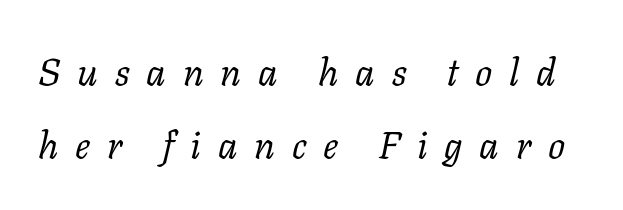
The image shows 38 px regular-weight serif type, italic (leaning right); set loose line spacing (1.93x), unusually wide letter spacing (+0.44 em), not underlined; low stroke contrast and a medium x-height.
